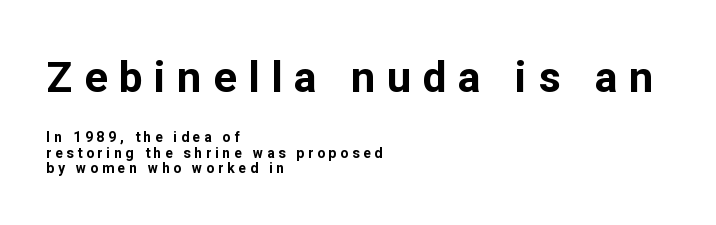
Q: Is the text bold? A: Yes.
Q: Is the text italic (slanted)? A: No, it is upright.
Q: Is the typeface a serif or a sans-serif typeface? A: Sans-serif.
Q: Is the text underlined? A: No.
Q: How is the paragraph aligned? A: Left-aligned.
Q: Is the spacing between letters normal or unusually wide? A: Unusually wide.
Q: Is the spacing between lines tight, normal or loose? A: Tight.
Q: Which block of text is set in a larger size, the first (top) or the second (bottom)? A: The first (top) one.
Q: Width (condensed, normal, or wide)? A: Normal.
Q: Stroke contrast? A: Low.
Q: x-height? A: Medium.
Q: Monospaced? A: No.
